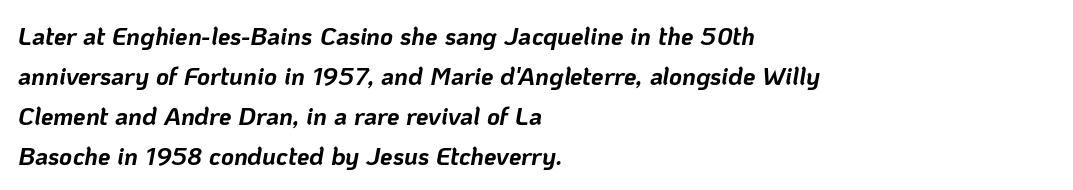
{"italic": "yes", "lean": "right", "slant_degrees": 10, "bold": "yes", "underline": "no", "align": "left", "line_spacing": "normal", "line_spacing_ratio": 1.6, "letter_spacing": "normal", "letter_spacing_em": 0.0, "glyph_px": 25}
